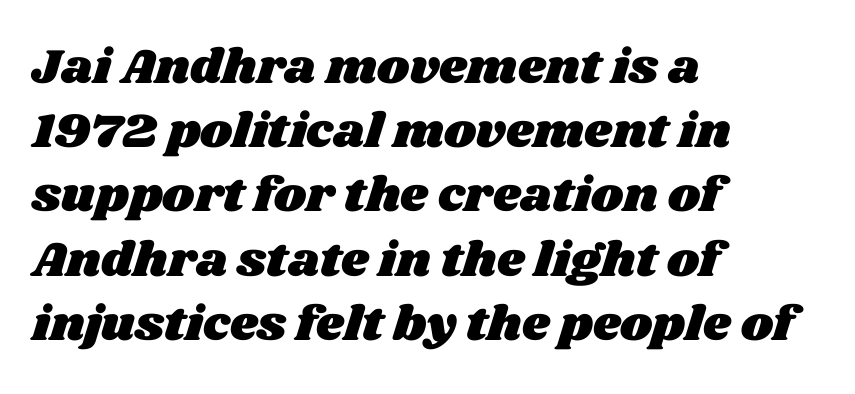
The image shows 49 px wide type; set left-aligned, normal line spacing (1.31x), normal letter spacing, not underlined; medium stroke contrast and a large x-height.
